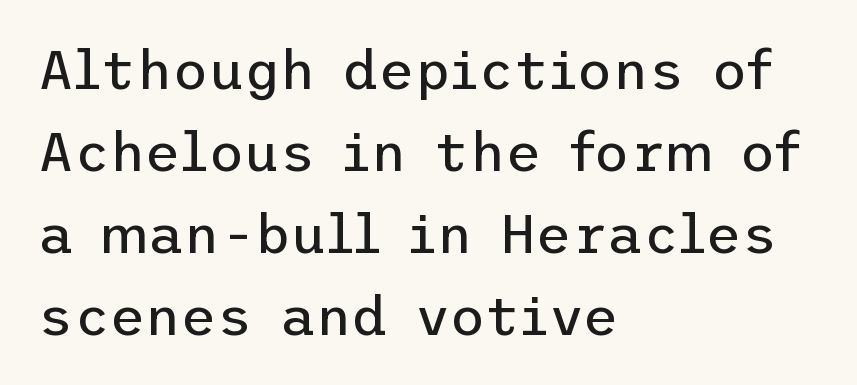
Q: Is the text bold? A: No.
Q: Is the text italic (slanted)? A: No, it is upright.
Q: Is the typeface a serif or a sans-serif typeface? A: Sans-serif.
Q: Is the text underlined? A: No.
Q: How is the paragraph aligned? A: Left-aligned.
Q: Is the spacing between letters normal or unusually wide? A: Normal.
Q: Is the spacing between lines tight, normal or loose? A: Normal.
Q: Width (condensed, normal, or wide)? A: Normal.
Q: Stroke contrast? A: Low.
Q: x-height? A: Medium.
